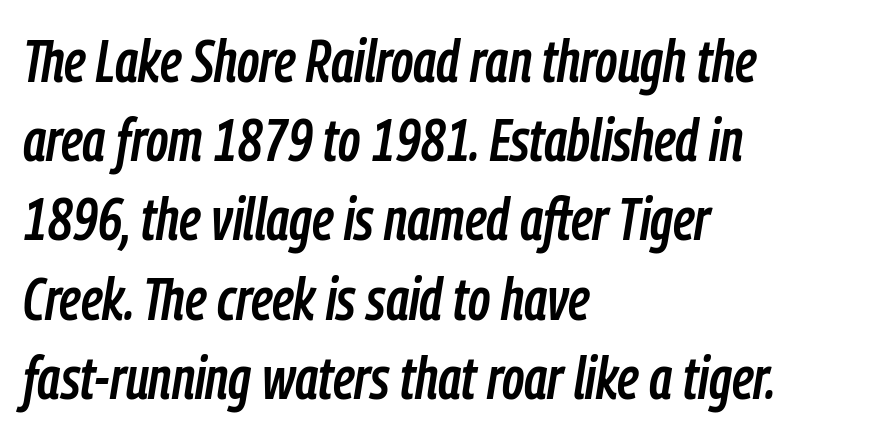
Visually the block forms a straight wall on the left and a jagged coastline on the right. Normally led — the rows are evenly, conventionally spaced. The rendering uses natural spacing where letterforms have individual widths. The passage shown is not underscored anywhere. The horizontal fit of the characters is conventional and even. Style check: oblique.
